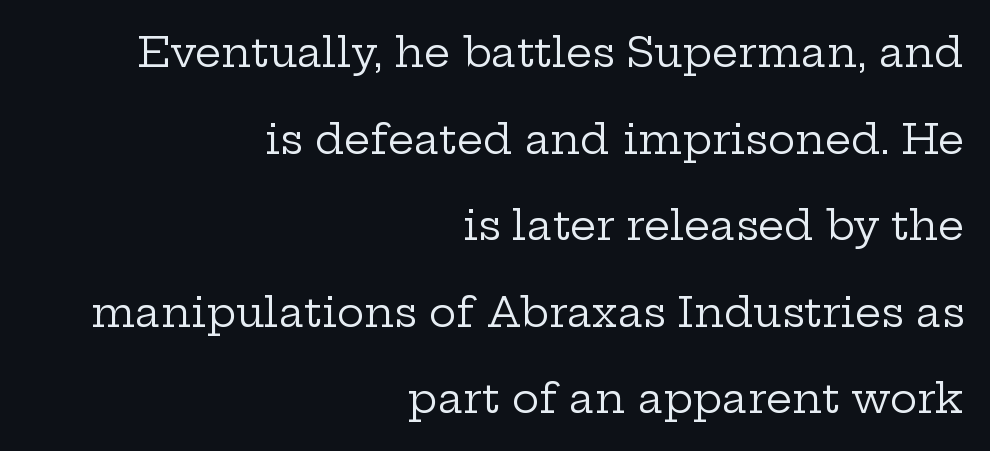
The rendering anchors every line to the right-hand side. Vertically, the passage feels expansive, rows floating well apart. Stroke thickness stays within the range of a standard reading face or lighter. This rendering leaves character spacing at its baseline value. Descenders hang freely into open space.
